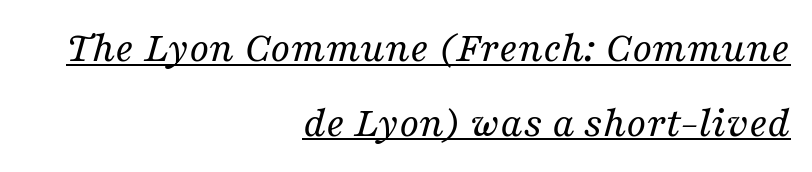
The image shows 44 px regular-weight serif type, italic (leaning right); set right-aligned, normal line spacing (1.7x), normal letter spacing, underlined; medium stroke contrast and a medium x-height.
